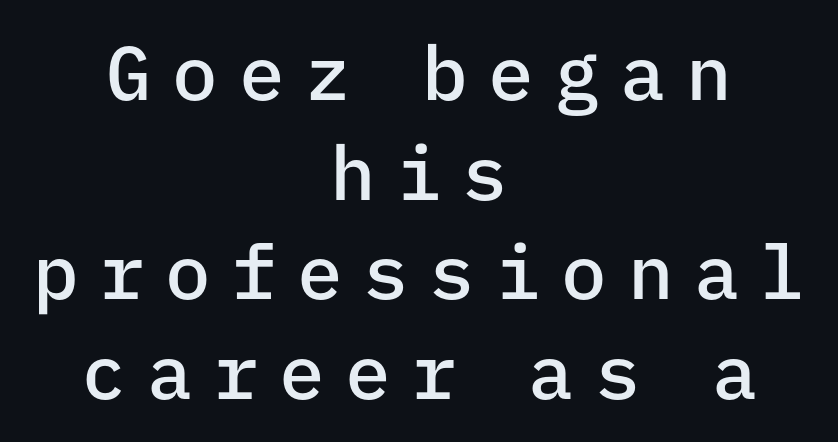
You could count columns in this text — the font is strictly monospaced. This is moderately heavy type, rendered in semibold. In terms of letterspacing, this is a distinctly airy, spread setting. The text was rendered using a sans face with plain stroke endings.
